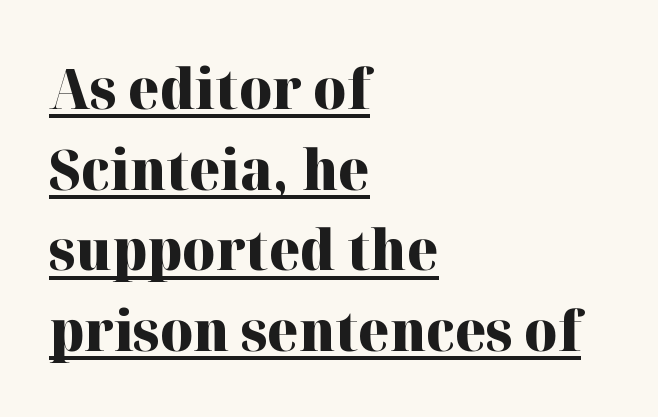
The image shows 56 px heavy serif type, upright; set left-aligned, normal line spacing (1.44x), normal letter spacing, underlined; high stroke contrast and a medium x-height.
